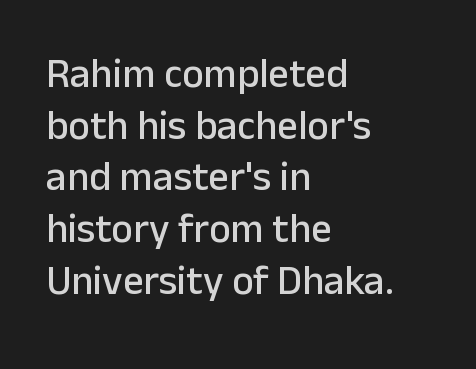
{"serif": "no", "italic": "no", "width": "normal", "stroke_contrast": "low", "x_height": "medium", "monospaced": "no", "underline": "no", "align": "left", "line_spacing": "normal", "line_spacing_ratio": 1.26, "letter_spacing": "normal", "letter_spacing_em": 0.0, "glyph_px": 41}
